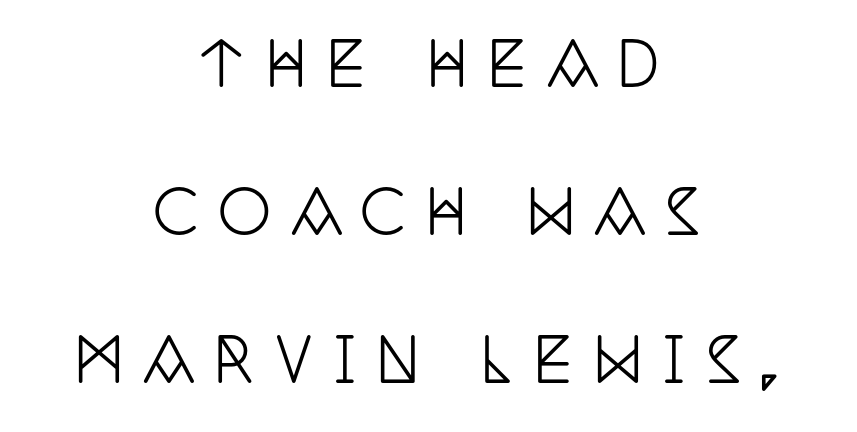
{"serif": "yes", "italic": "no", "width": "condensed", "stroke_contrast": "low", "x_height": "large", "monospaced": "no", "underline": "no", "align": "center", "line_spacing": "loose", "line_spacing_ratio": 2.47, "letter_spacing": "wide", "letter_spacing_em": 0.32, "glyph_px": 60}
